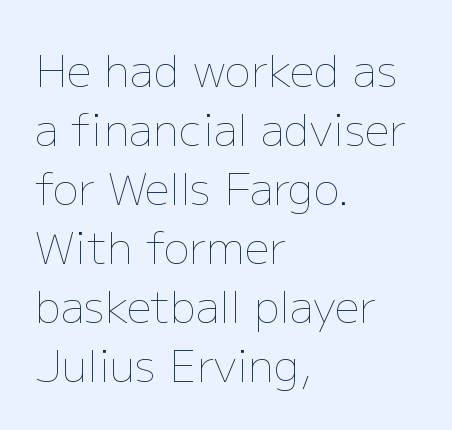
The image shows 44 px thin type, upright; set left-aligned, normal line spacing (1.34x), normal letter spacing, not underlined; low stroke contrast and a medium x-height.
